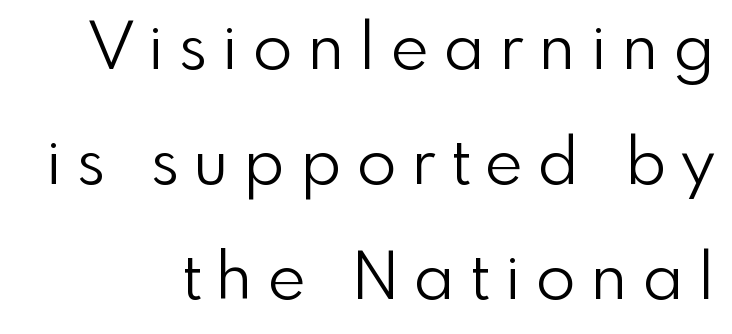
Q: Is the text bold? A: No.
Q: Is the text italic (slanted)? A: No, it is upright.
Q: Is the typeface a serif or a sans-serif typeface? A: Sans-serif.
Q: Is the text underlined? A: No.
Q: How is the paragraph aligned? A: Right-aligned.
Q: Is the spacing between letters normal or unusually wide? A: Unusually wide.
Q: Width (condensed, normal, or wide)? A: Normal.
Q: x-height? A: Small.
Q: Monospaced? A: No.
